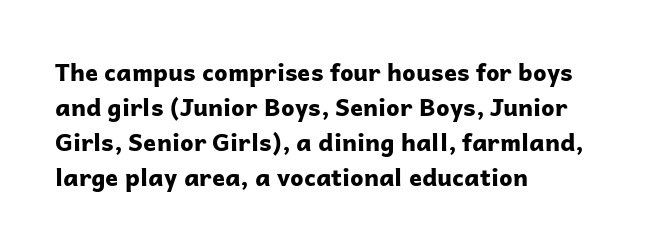
A classic flush-left, rag-right setting is used for this passage. The strokes are fattened all the way to bold. Plain, unruled lines of type. Tracking value appears to be zero — textbook default spacing.
